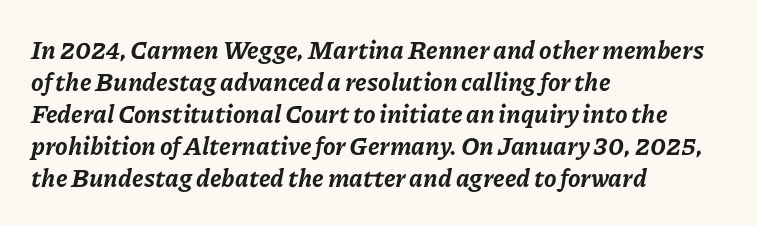
The image shows 25 px bold type, italic (leaning right); set left-aligned, normal line spacing (1.28x), normal letter spacing, not underlined.
